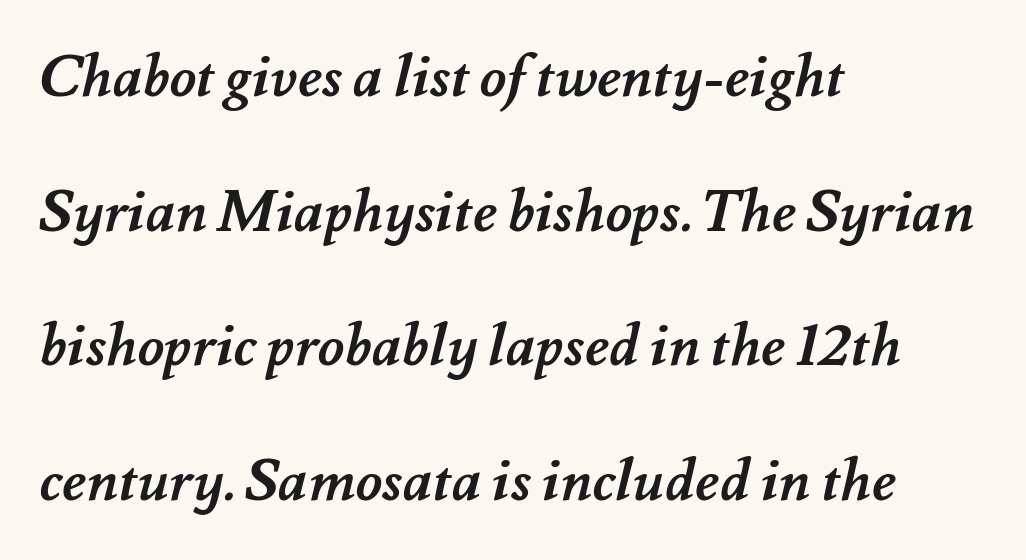
{"bold": "yes", "weight": "semibold", "width": "normal", "stroke_contrast": "medium", "x_height": "small", "monospaced": "no", "underline": "no", "align": "left", "line_spacing": "loose", "line_spacing_ratio": 2.32, "letter_spacing": "normal", "letter_spacing_em": 0.0, "glyph_px": 58}
